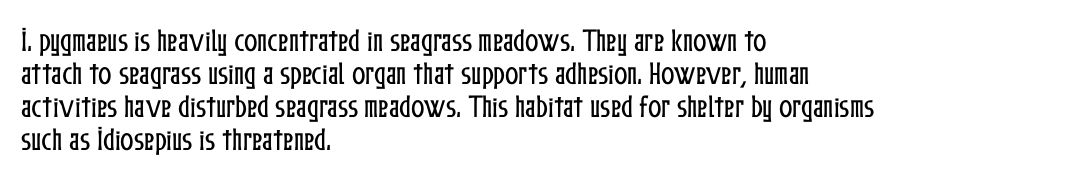
Every row of glyphs begins at an identical x-position on the left. Words appear dense and cohesive because spacing is normal. Unlike italic type, these characters show no tilt at all. Vertical spacing — default. Check under the words: just untouched page.
